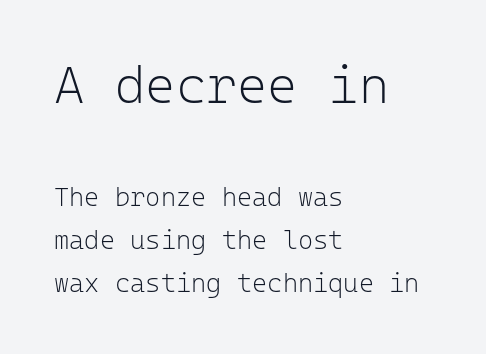
The image shows 52 px light sans-serif type, upright, monospaced; set left-aligned, normal line spacing (1.65x), normal letter spacing, not underlined; the first (top) block is 2.0x larger; low stroke contrast and a medium x-height.
